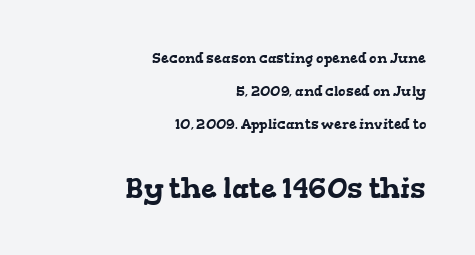
Look at the glyph heights: the lower group is clearly the bigger setting. The type is set solid horizontally, with unmodified tracking. Alignment: flush right. Spacing verdict: proportional, widths tailored to each character. Loosely led — the rows are spread out. The characters display serif detailing at their extremities.
